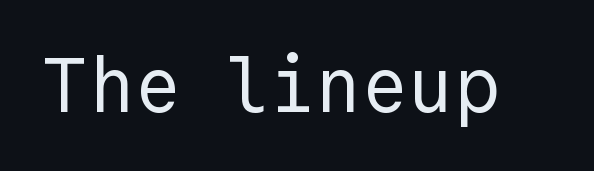
{"serif": "no", "italic": "no", "bold": "no", "weight": "regular", "width": "normal", "x_height": "medium", "monospaced": "yes", "underline": "no", "letter_spacing": "normal", "letter_spacing_em": 0.0, "glyph_px": 76}
